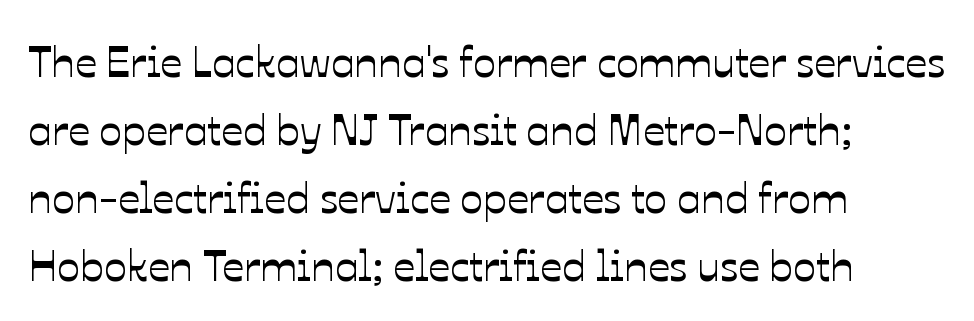
Does the copy run flush right? No — it runs flush left. You could call the tracking neutral — neither tight nor loose. The specimen reads as upright at a glance. Proportional: the letters do not fall into vertical columns.
